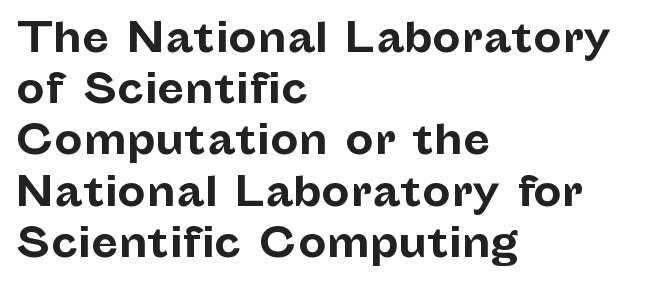
Q: Is the text bold? A: Yes.
Q: Is the text italic (slanted)? A: No, it is upright.
Q: Is the typeface a serif or a sans-serif typeface? A: Sans-serif.
Q: Is the text underlined? A: No.
Q: How is the paragraph aligned? A: Left-aligned.
Q: Is the spacing between letters normal or unusually wide? A: Normal.
Q: Is the spacing between lines tight, normal or loose? A: Normal.
Q: Width (condensed, normal, or wide)? A: Normal.
Q: Stroke contrast? A: Low.
Q: x-height? A: Medium.
Q: Monospaced? A: No.
